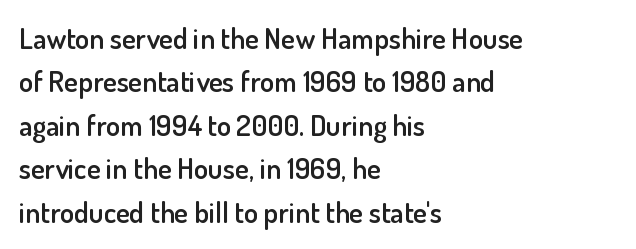
{"serif": "no", "italic": "no", "bold": "semi", "weight": "semibold", "width": "normal", "stroke_contrast": "low", "x_height": "small", "monospaced": "no", "underline": "no", "align": "left", "line_spacing": "normal", "line_spacing_ratio": 1.5, "letter_spacing": "normal", "letter_spacing_em": 0.0, "glyph_px": 29}
